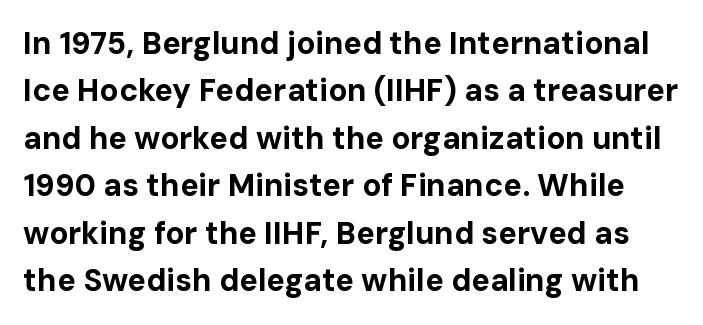
The image shows 31 px bold sans-serif type, upright; set normal line spacing (1.53x), normal letter spacing, not underlined; low stroke contrast and a medium x-height.
